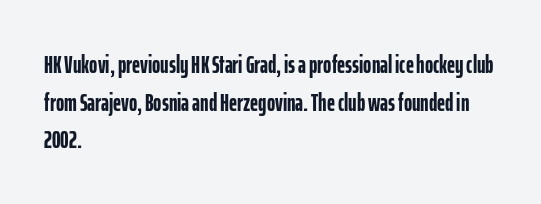
Q: Is the text bold? A: Yes.
Q: Is the text italic (slanted)? A: No, it is upright.
Q: Is the text underlined? A: No.
Q: How is the paragraph aligned? A: Left-aligned.
Q: Is the spacing between letters normal or unusually wide? A: Normal.
Q: Is the spacing between lines tight, normal or loose? A: Normal.
